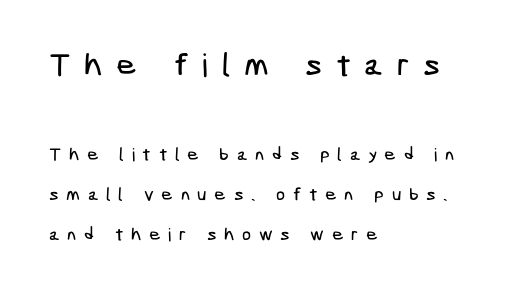
One-word summary of the alignment: left. Compared with typical body copy, the letter spacing here is much looser. Horizontal bands of white between lines are thick stripes. Font category for this specimen: sans-serif.
